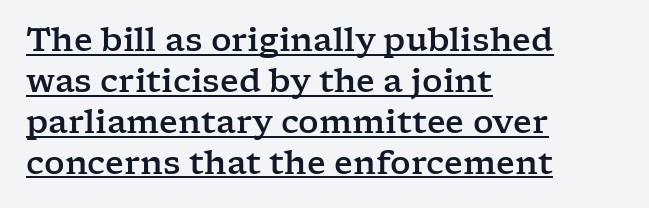
{"serif": "yes", "italic": "no", "width": "wide", "stroke_contrast": "low", "x_height": "medium", "monospaced": "no", "underline": "yes", "align": "left", "line_spacing": "normal", "line_spacing_ratio": 1.28, "letter_spacing": "normal", "letter_spacing_em": 0.0, "glyph_px": 32}
